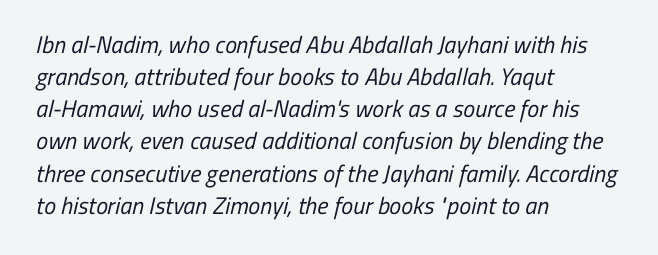
Q: Is the text bold? A: No.
Q: Is the text underlined? A: No.
Q: How is the paragraph aligned? A: Left-aligned.
Q: Is the spacing between letters normal or unusually wide? A: Normal.
Q: Is the spacing between lines tight, normal or loose? A: Normal.
